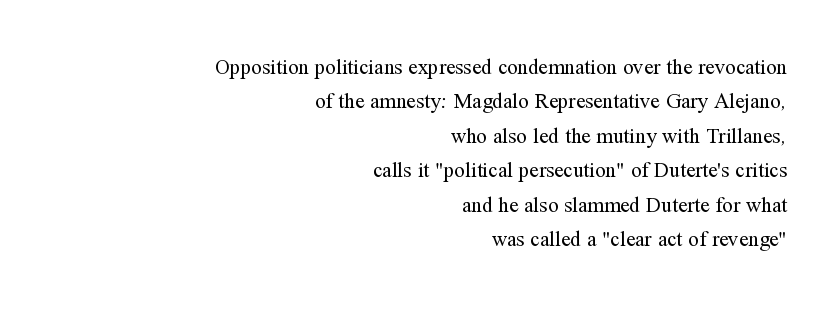
The letters stand upright; this is a roman face. Words appear dense and cohesive because spacing is normal. This is not heavy type; no bold has been used. Regarding leading, the lines here are spaced in the standard way.
